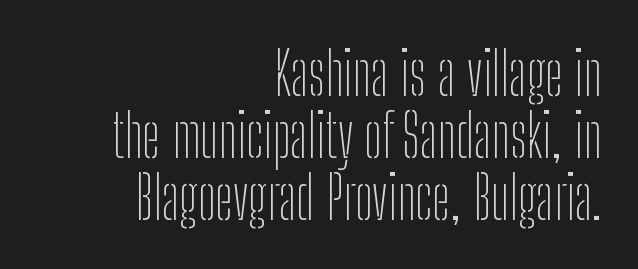
{"serif": "no", "italic": "no", "bold": "no", "weight": "thin", "width": "condensed", "stroke_contrast": "low", "x_height": "medium", "monospaced": "no", "underline": "no", "align": "right", "line_spacing": "tight", "line_spacing_ratio": 1.03, "letter_spacing": "normal", "letter_spacing_em": 0.0, "glyph_px": 60}
